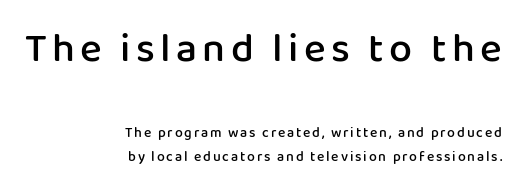
{"serif": "no", "italic": "no", "bold": "semi", "weight": "semibold", "width": "normal", "stroke_contrast": "low", "x_height": "medium", "monospaced": "no", "underline": "no", "align": "right", "line_spacing_ratio": 1.75, "larger_block": "first", "size_ratio": 2.93, "glyph_px": 41}
